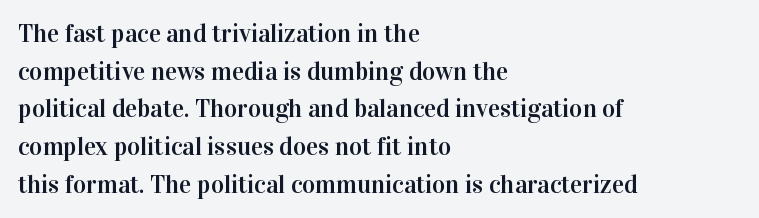
Descender tails drop into unmarked territory. If you drew a ruler down the left edge, every line would touch it. Nope, not italic — everything's standing straight. Successive baselines arrive at the customary interval. Tracking value appears to be zero — textbook default spacing.
